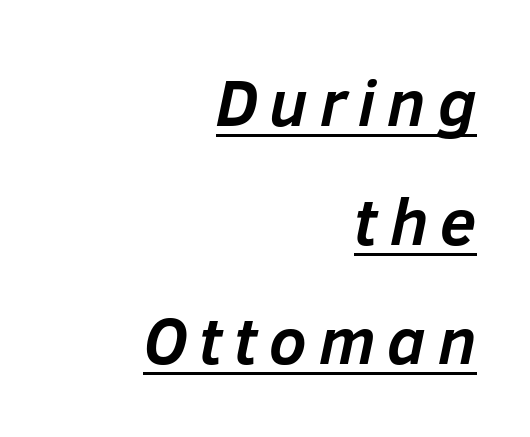
Q: Is the text bold? A: Yes.
Q: Is the text italic (slanted)? A: Yes, it leans right by about 12 degrees.
Q: Is the text underlined? A: Yes.
Q: How is the paragraph aligned? A: Right-aligned.
Q: Width (condensed, normal, or wide)? A: Normal.
Q: Stroke contrast? A: Low.
Q: x-height? A: Medium.
Q: Monospaced? A: No.
